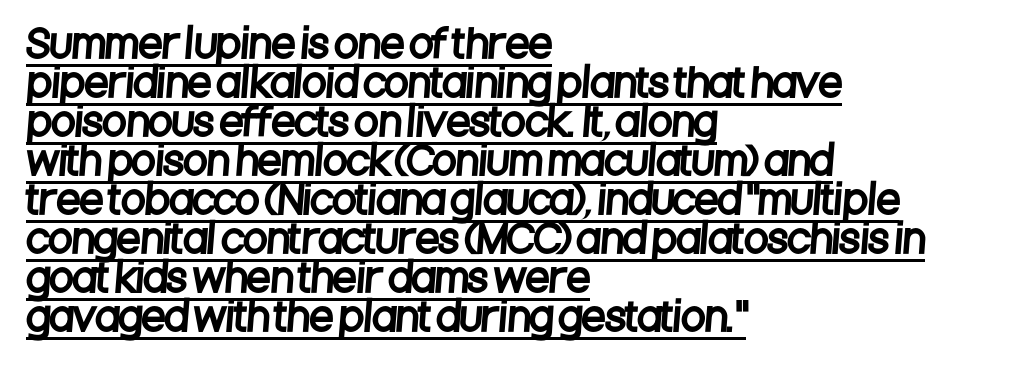
{"serif": "no", "width": "condensed", "stroke_contrast": "low", "x_height": "large", "monospaced": "no", "underline": "yes", "align": "left", "line_spacing": "tight", "line_spacing_ratio": 1.0, "letter_spacing": "normal", "letter_spacing_em": 0.0, "glyph_px": 39}
